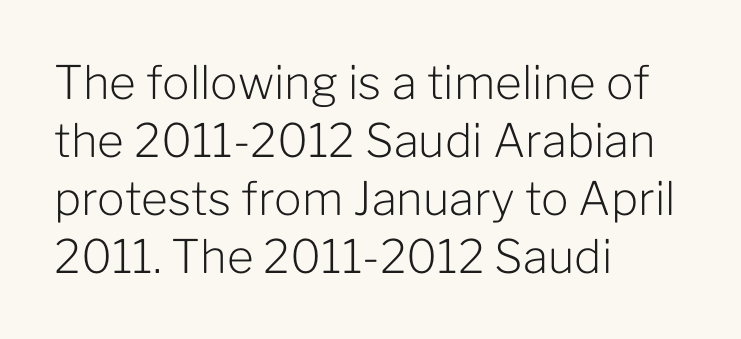
The image shows 46 px light sans-serif type, upright; set left-aligned, normal line spacing (1.26x), normal letter spacing, not underlined; low stroke contrast and a medium x-height.
